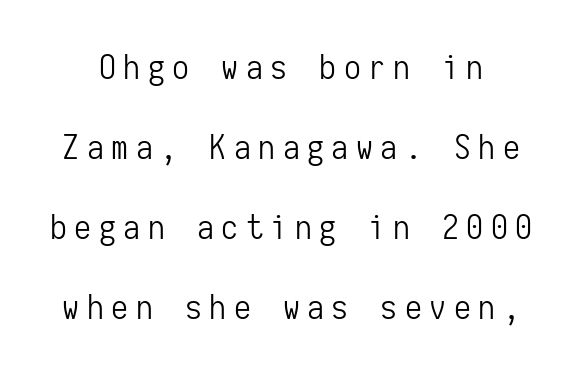
The lettering stays uniformly vertical, giving the passage a roman look. The face used here is rendered with a markedly widened letterfit. The letters march in equal steps, a hallmark of fixed-pitch type. In terms of leading, this rendering errs on the spacious side.
